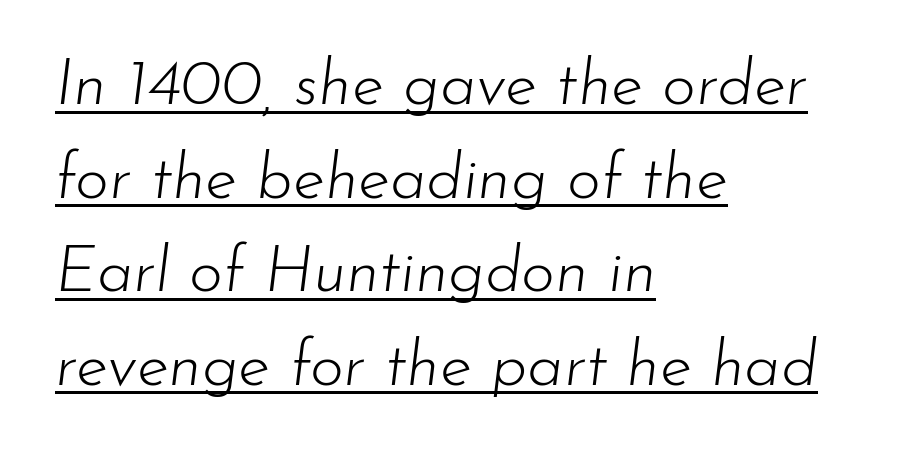
{"italic": "yes", "lean": "right", "slant_degrees": 7, "bold": "no", "weight": "light", "width": "normal", "stroke_contrast": "low", "x_height": "small", "monospaced": "no", "underline": "yes", "align": "left", "line_spacing": "normal", "line_spacing_ratio": 1.44, "letter_spacing": "normal", "letter_spacing_em": 0.0, "glyph_px": 65}
